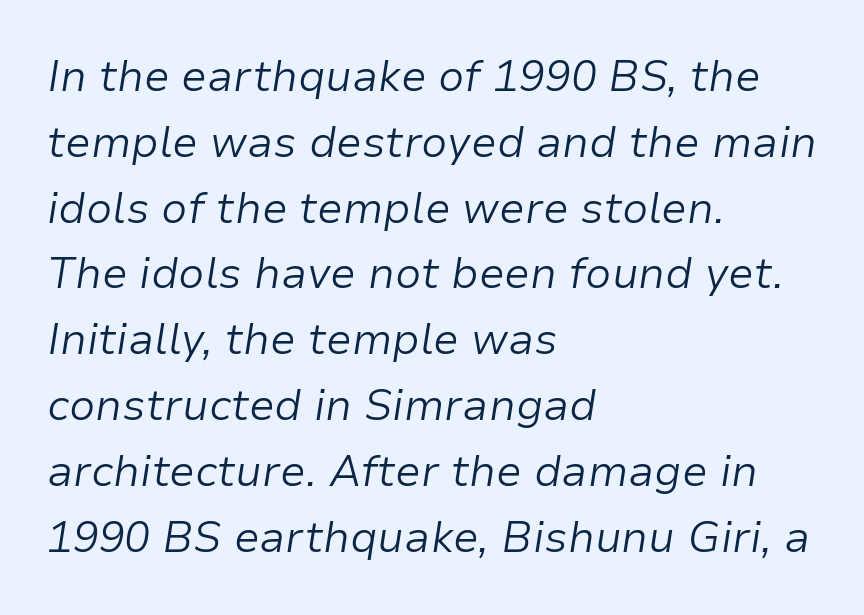
Q: Is the text bold? A: No.
Q: Is the text italic (slanted)? A: Yes, it leans right by about 9 degrees.
Q: Is the text underlined? A: No.
Q: How is the paragraph aligned? A: Left-aligned.
Q: Is the spacing between letters normal or unusually wide? A: Normal.
Q: Is the spacing between lines tight, normal or loose? A: Normal.
Q: Width (condensed, normal, or wide)? A: Normal.
Q: Stroke contrast? A: Low.
Q: x-height? A: Medium.
Q: Monospaced? A: No.
